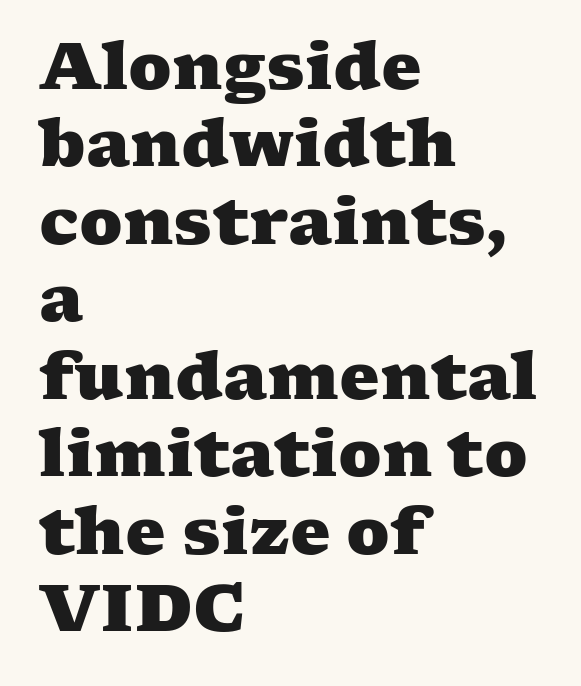
{"serif": "yes", "bold": "yes", "weight": "heavy", "width": "wide", "stroke_contrast": "medium", "x_height": "medium", "monospaced": "no", "underline": "no", "align": "left", "line_spacing_ratio": 1.21, "letter_spacing": "normal", "letter_spacing_em": 0.0, "glyph_px": 64}
